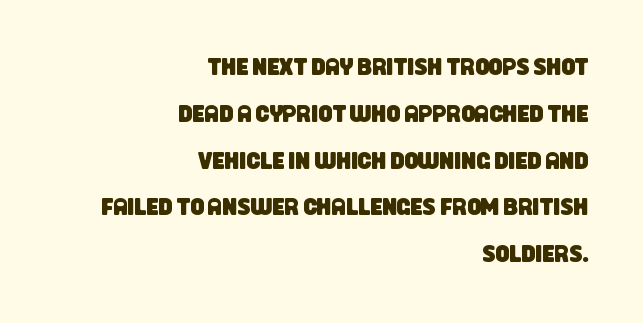
{"underline": "no", "align": "right", "line_spacing": "loose", "line_spacing_ratio": 1.95, "letter_spacing": "normal", "letter_spacing_em": 0.0, "glyph_px": 24}
